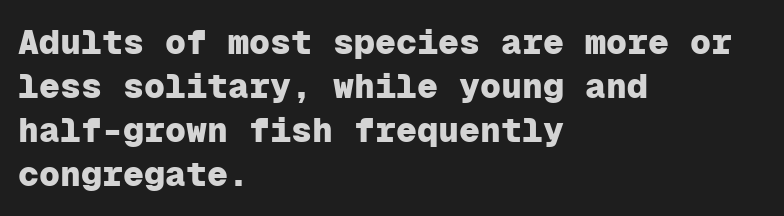
{"serif": "no", "italic": "no", "bold": "yes", "weight": "heavy", "width": "normal", "stroke_contrast": "low", "x_height": "medium", "monospaced": "yes", "underline": "no", "align": "left", "line_spacing": "normal", "line_spacing_ratio": 1.26, "letter_spacing": "normal", "letter_spacing_em": 0.0, "glyph_px": 35}
